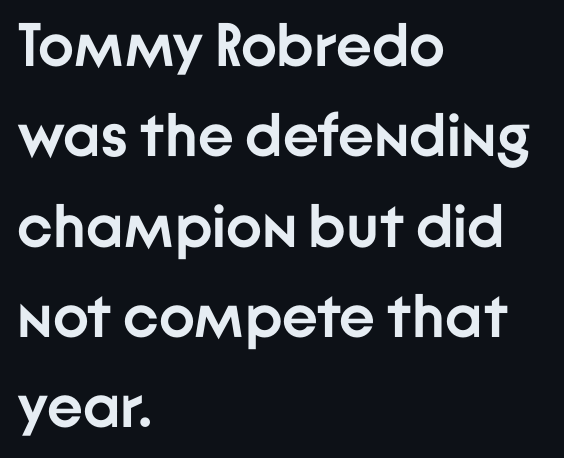
The image shows 61 px semibold sans-serif type, upright; set left-aligned, normal line spacing (1.48x), normal letter spacing, not underlined; low stroke contrast and a medium x-height.
